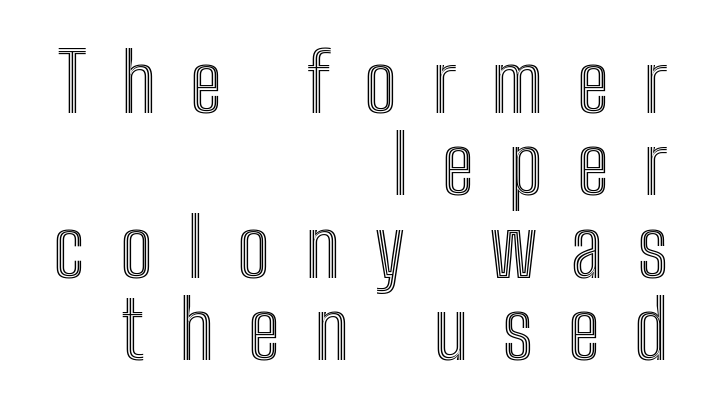
The image shows 80 px condensed type, upright; set right-aligned, tight line spacing (1.03x), unusually wide letter spacing (+0.43 em), not underlined; a medium x-height.
